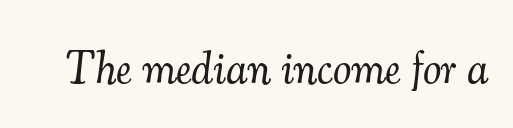
The image shows 46 px light serif type, italic (leaning right); set normal letter spacing, not underlined; medium stroke contrast and a small x-height.
